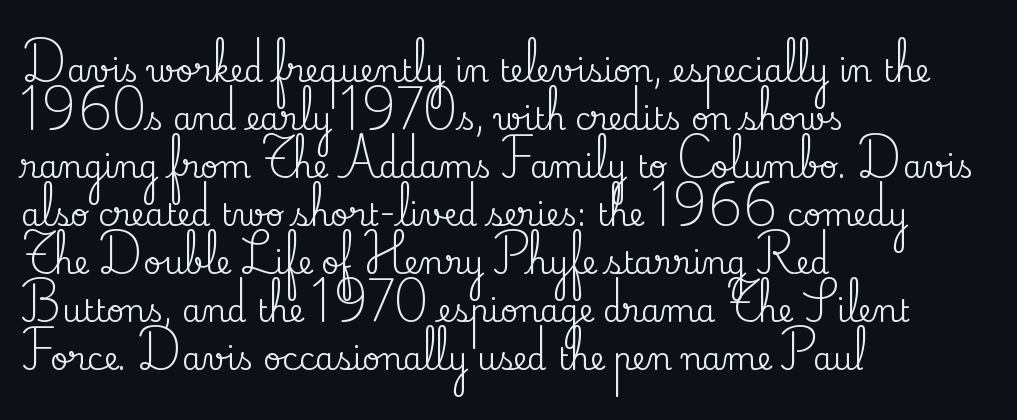
The letters carry serifs — small finishing strokes at the ends of their stems. Any mark beneath the type? The region is blank. The type sits square on the baseline with zero lean. Reading down the column, the eye jumps a familiar distance to each next line. Caption: multi-line text, flush left, ragged right.
